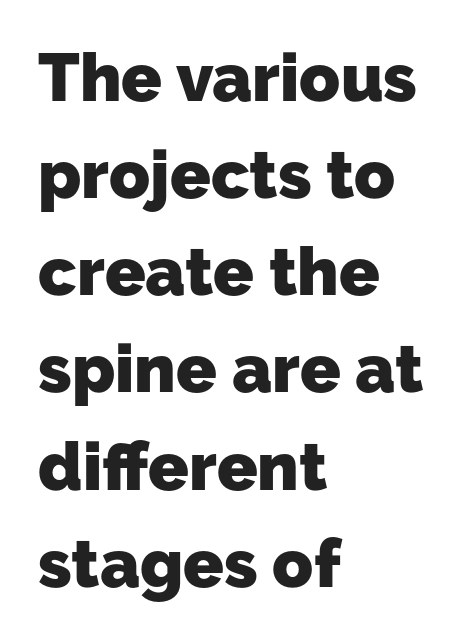
Q: Is the text bold? A: Yes.
Q: Is the typeface a serif or a sans-serif typeface? A: Sans-serif.
Q: Is the text underlined? A: No.
Q: How is the paragraph aligned? A: Left-aligned.
Q: Is the spacing between letters normal or unusually wide? A: Normal.
Q: Is the spacing between lines tight, normal or loose? A: Normal.
Q: Width (condensed, normal, or wide)? A: Normal.
Q: Stroke contrast? A: Low.
Q: x-height? A: Medium.
Q: Monospaced? A: No.
